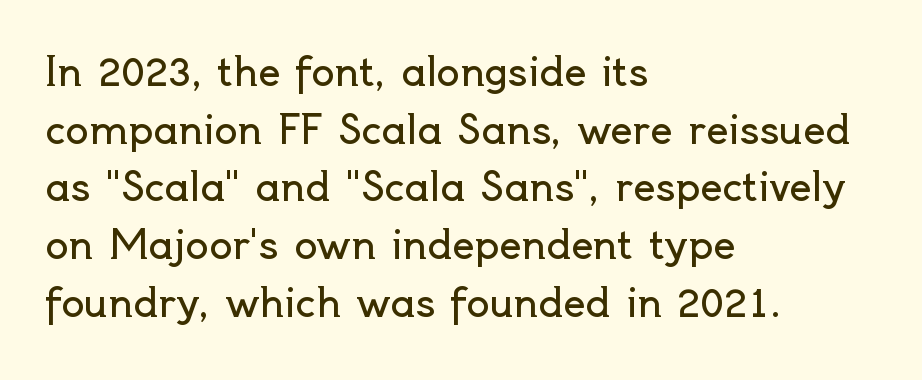
Varying glyph widths throughout — classic text-font behaviour. Has an underline been added? It has not. The gaps between neighbouring characters are ordinary and unremarkable. Posture: upright roman. Stroke terminals: plain, sans-serif.
